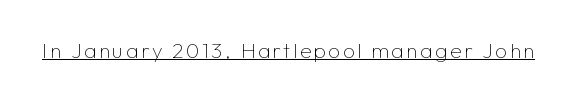
Q: Is the text bold? A: No.
Q: Is the text italic (slanted)? A: No, it is upright.
Q: Is the text underlined? A: Yes.
